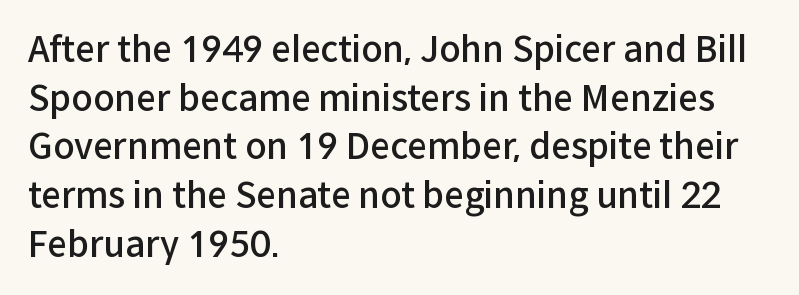
Is the letter spacing exaggerated? No — it looks like the ordinary default. These lines are composed in type without serifs. The typesetting leans somewhat heavy: a semibold. A typesetter would call this proportional, since set widths differ per character. The paragraph shown leans on its left margin.
